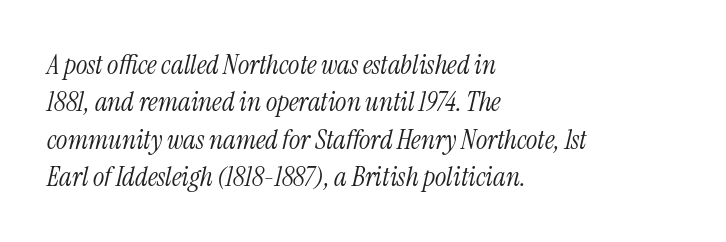
Q: Is the text bold? A: No.
Q: Is the text italic (slanted)? A: Yes, it leans right by about 13 degrees.
Q: Is the text underlined? A: No.
Q: How is the paragraph aligned? A: Left-aligned.
Q: Is the spacing between letters normal or unusually wide? A: Normal.
Q: Is the spacing between lines tight, normal or loose? A: Normal.
